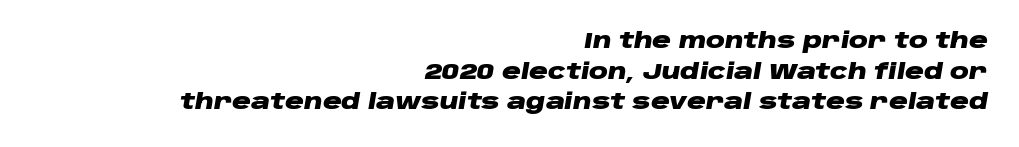
Q: Is the text bold? A: Yes.
Q: Is the text italic (slanted)? A: Yes, it leans right by about 10 degrees.
Q: Is the text underlined? A: No.
Q: How is the paragraph aligned? A: Right-aligned.
Q: Is the spacing between letters normal or unusually wide? A: Normal.
Q: Is the spacing between lines tight, normal or loose? A: Normal.
